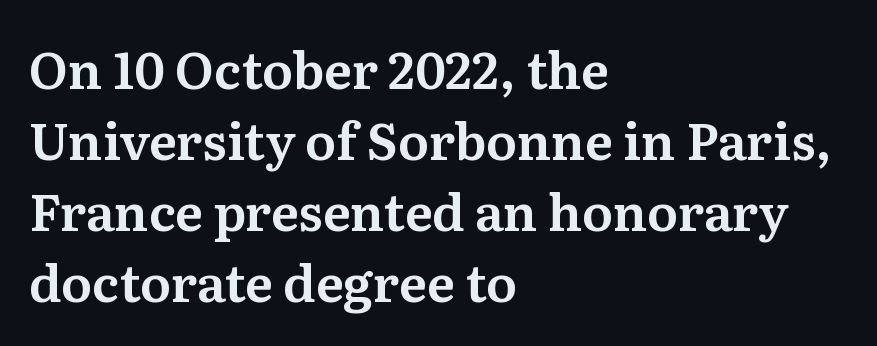
The image shows 51 px serif type, upright; set left-aligned, normal line spacing (1.39x), normal letter spacing, not underlined; medium stroke contrast and a medium x-height.
